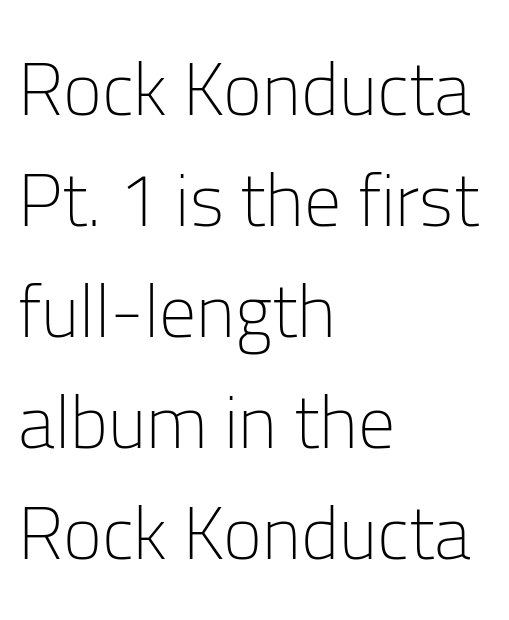
The image shows 74 px light sans-serif type, upright; set left-aligned, normal line spacing (1.5x), normal letter spacing, not underlined; low stroke contrast and a medium x-height.
